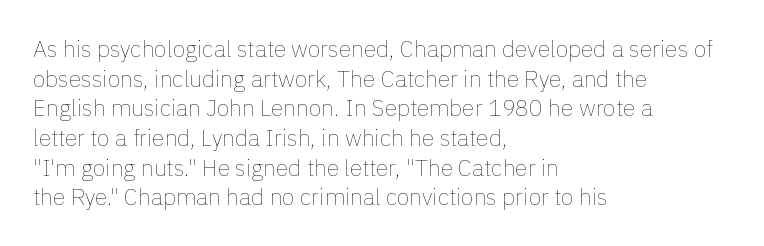
Q: Is the text bold? A: No.
Q: Is the text italic (slanted)? A: No, it is upright.
Q: Is the text underlined? A: No.
Q: How is the paragraph aligned? A: Left-aligned.
Q: Is the spacing between letters normal or unusually wide? A: Normal.
Q: Is the spacing between lines tight, normal or loose? A: Normal.
